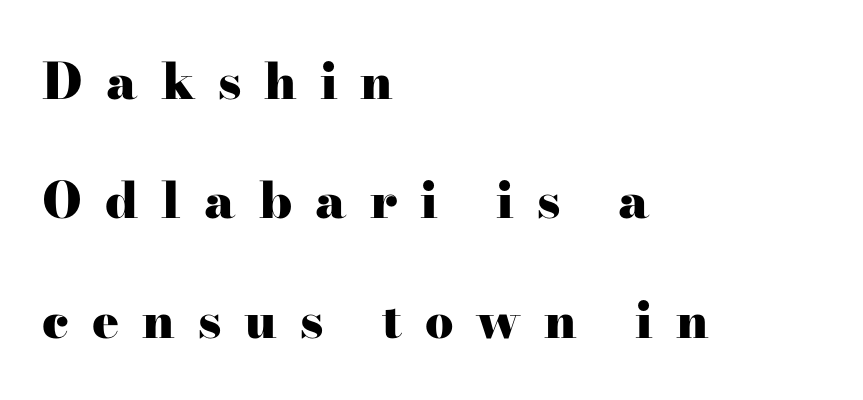
The letters are bold, with thick, heavy strokes. This rendering uses left alignment, leaving the right contour irregular. The space between consecutive lines is lavish. Tall strokes in this sample are plumb rather than angled. Tracking value appears strongly positive — letters spread wide.
